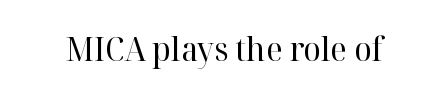
Q: Is the text bold? A: No.
Q: Is the text italic (slanted)? A: No, it is upright.
Q: Is the typeface a serif or a sans-serif typeface? A: Serif.
Q: Is the text underlined? A: No.
Q: Is the spacing between letters normal or unusually wide? A: Normal.
Q: Width (condensed, normal, or wide)? A: Normal.
Q: Stroke contrast? A: High.
Q: x-height? A: Medium.
Q: Monospaced? A: No.
